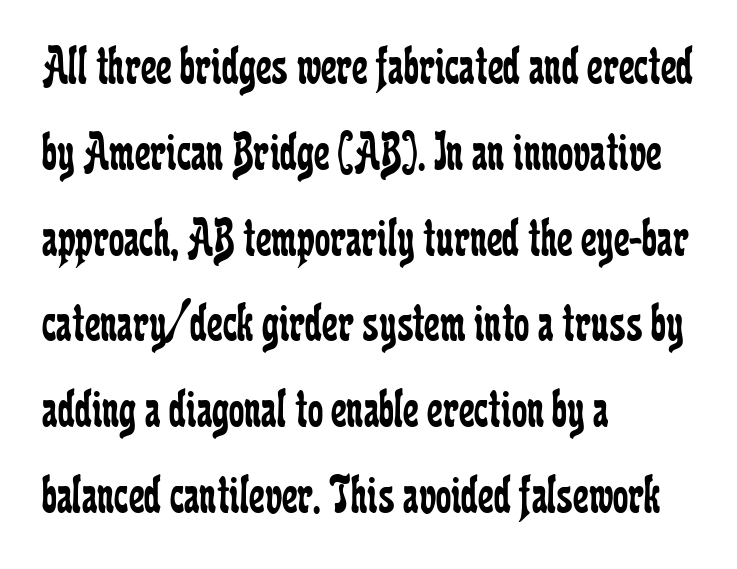
The image shows 55 px regular-weight, condensed serif type, upright; set left-aligned, normal line spacing (1.56x), normal letter spacing, not underlined; low stroke contrast and a medium x-height.
